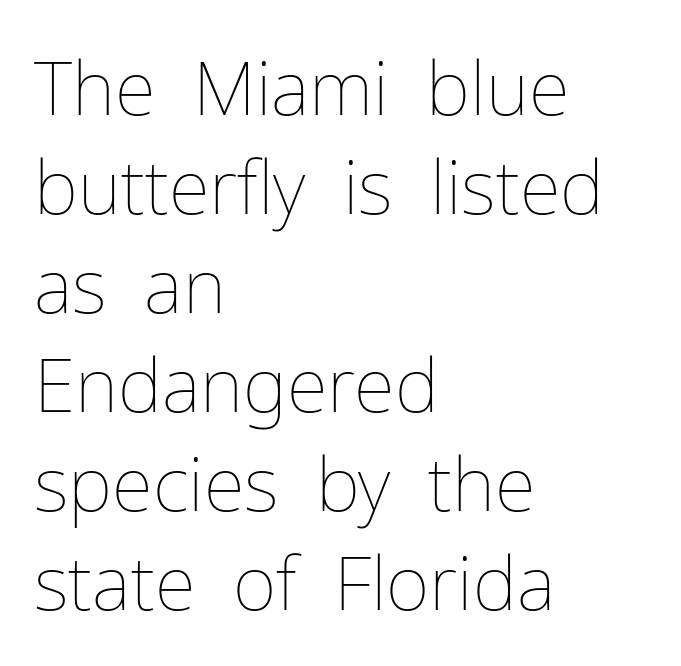
Tracking here is standard; glyphs follow each other at the usual distance. No heavy texture on the line: the type isn't bold. It's the straight-up-and-down kind of type. Descenders are the only things crossing below the line.
